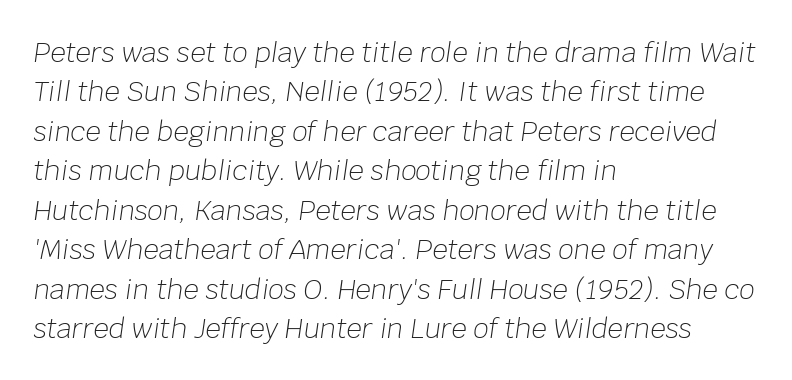
Slant detected: the letters are inclined. The rag falls on the right side of this text block. No chunkiness to these letters — they're not bold. Clear beneath every line of the passage. The line texture is even and compact thanks to regular tracking. Vertical spacing — default.
